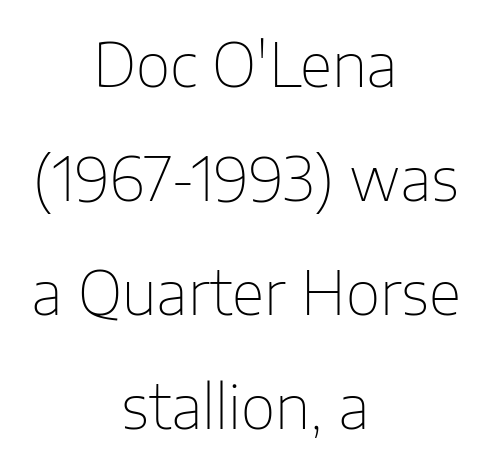
{"serif": "no", "italic": "no", "bold": "no", "weight": "thin", "width": "normal", "stroke_contrast": "low", "x_height": "medium", "monospaced": "no", "underline": "no", "align": "center", "line_spacing": "loose", "line_spacing_ratio": 1.9, "letter_spacing": "normal", "letter_spacing_em": 0.0, "glyph_px": 60}
